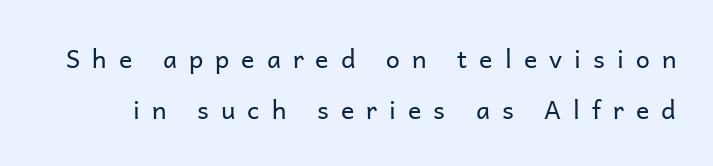
Q: Is the text bold? A: No.
Q: Is the text italic (slanted)? A: No, it is upright.
Q: Is the text underlined? A: No.
Q: Is the spacing between letters normal or unusually wide? A: Unusually wide.
Q: Is the spacing between lines tight, normal or loose? A: Loose.
